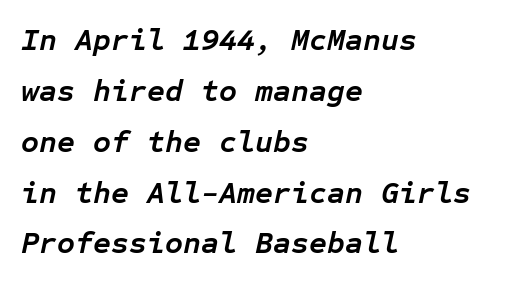
{"italic": "yes", "lean": "right", "slant_degrees": 12, "bold": "yes", "weight": "semibold", "width": "normal", "stroke_contrast": "low", "x_height": "medium", "monospaced": "yes", "underline": "no", "align": "left", "line_spacing": "normal", "line_spacing_ratio": 1.64, "letter_spacing": "normal", "letter_spacing_em": 0.0, "glyph_px": 31}
